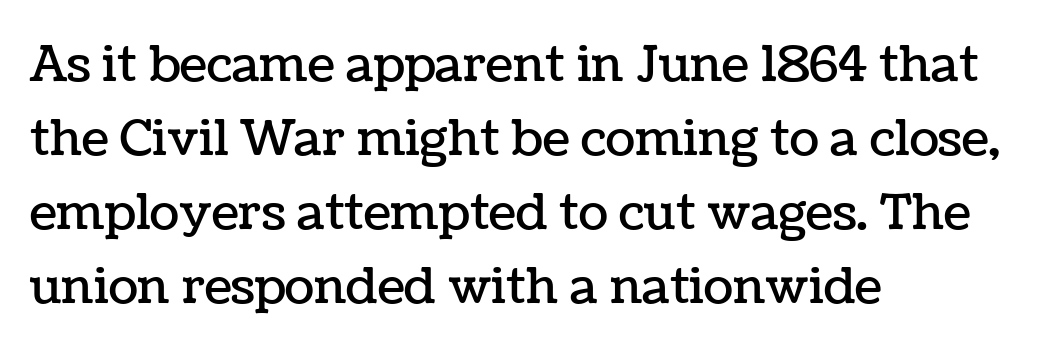
{"italic": "no", "width": "normal", "stroke_contrast": "low", "x_height": "medium", "monospaced": "no", "underline": "no", "align": "left", "line_spacing": "normal", "line_spacing_ratio": 1.51, "letter_spacing": "normal", "letter_spacing_em": 0.0, "glyph_px": 49}
